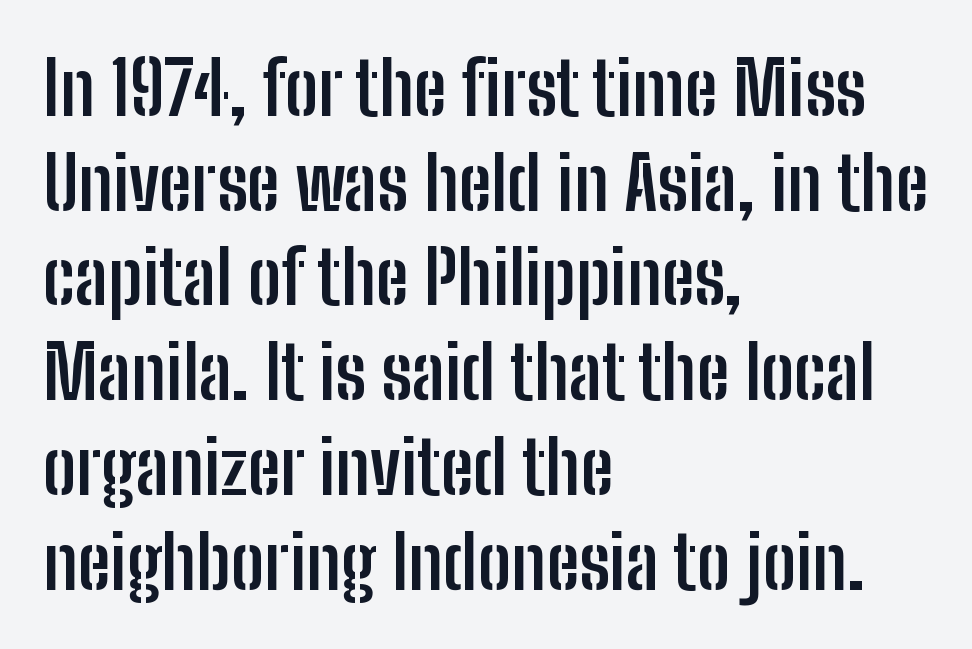
The image shows 74 px semibold, condensed sans-serif type, upright; set left-aligned, normal line spacing (1.28x), normal letter spacing, not underlined; low stroke contrast and a medium x-height.
